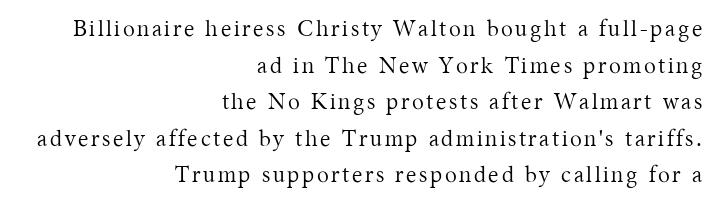
The image shows 22 px text type, upright; set right-aligned, normal line spacing (1.66x), not underlined.
